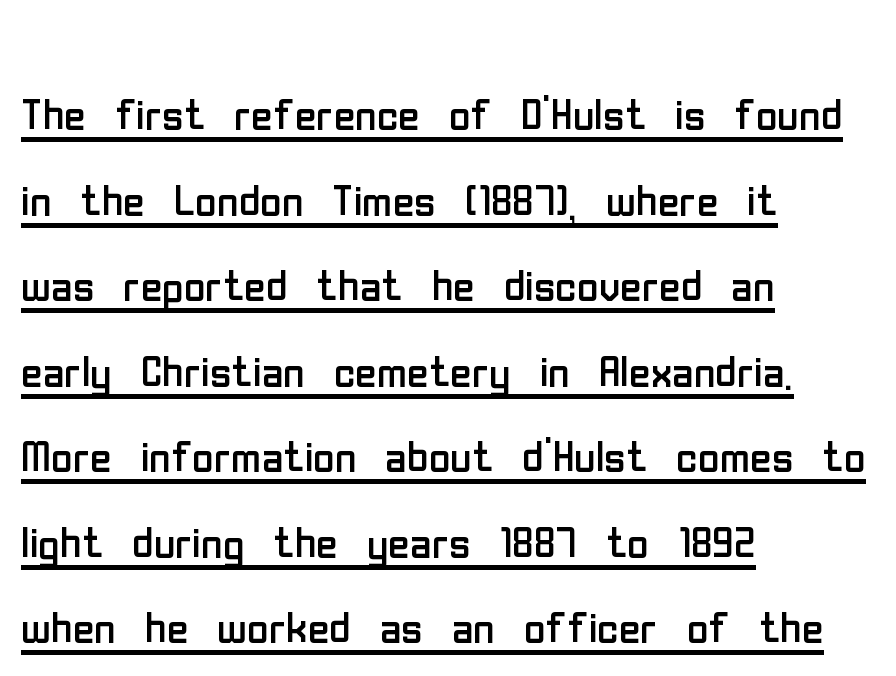
The image shows 59 px regular-weight, condensed sans-serif type, upright; set left-aligned, normal line spacing (1.45x), normal letter spacing, underlined; low stroke contrast and a medium x-height.
